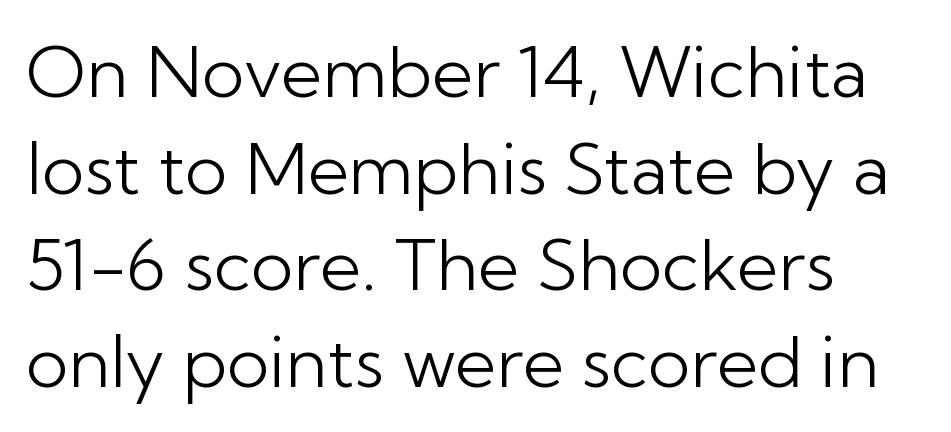
The image shows 71 px light sans-serif type, upright; set left-aligned, normal line spacing (1.36x), normal letter spacing, not underlined; low stroke contrast and a medium x-height.
